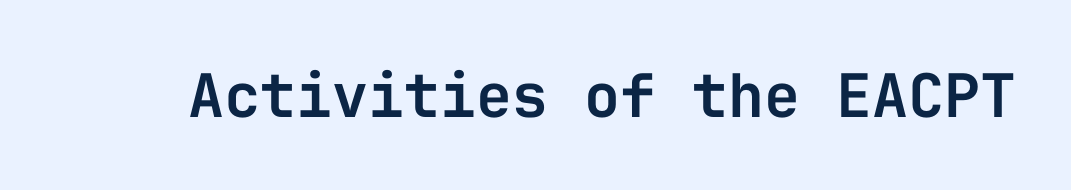
Q: Is the text italic (slanted)? A: No, it is upright.
Q: Is the typeface a serif or a sans-serif typeface? A: Sans-serif.
Q: Is the text underlined? A: No.
Q: Is the spacing between letters normal or unusually wide? A: Normal.
Q: Width (condensed, normal, or wide)? A: Normal.
Q: Stroke contrast? A: Low.
Q: x-height? A: Medium.
Q: Monospaced? A: Yes.
